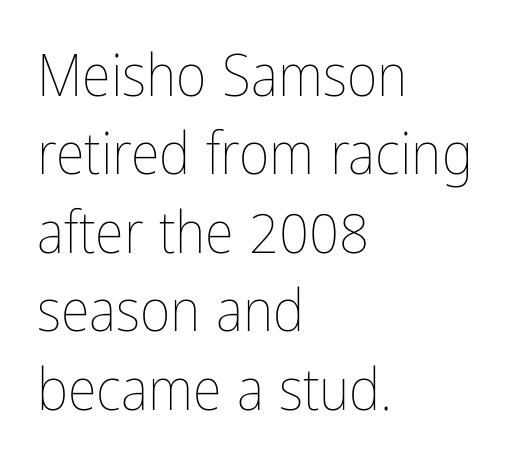
{"italic": "no", "bold": "no", "weight": "thin", "width": "condensed", "stroke_contrast": "low", "x_height": "medium", "monospaced": "no", "underline": "no", "align": "left", "line_spacing": "normal", "line_spacing_ratio": 1.33, "letter_spacing": "normal", "letter_spacing_em": 0.0, "glyph_px": 59}
